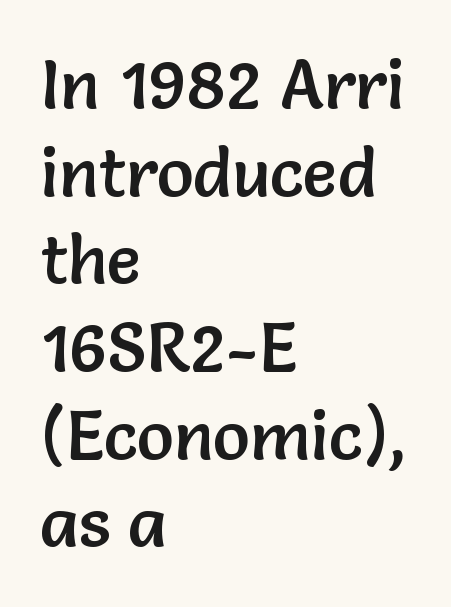
Q: Is the text italic (slanted)? A: No, it is upright.
Q: Is the typeface a serif or a sans-serif typeface? A: Sans-serif.
Q: Is the text underlined? A: No.
Q: How is the paragraph aligned? A: Left-aligned.
Q: Is the spacing between letters normal or unusually wide? A: Normal.
Q: Is the spacing between lines tight, normal or loose? A: Normal.
Q: Width (condensed, normal, or wide)? A: Normal.
Q: Stroke contrast? A: Low.
Q: x-height? A: Medium.
Q: Monospaced? A: No.
